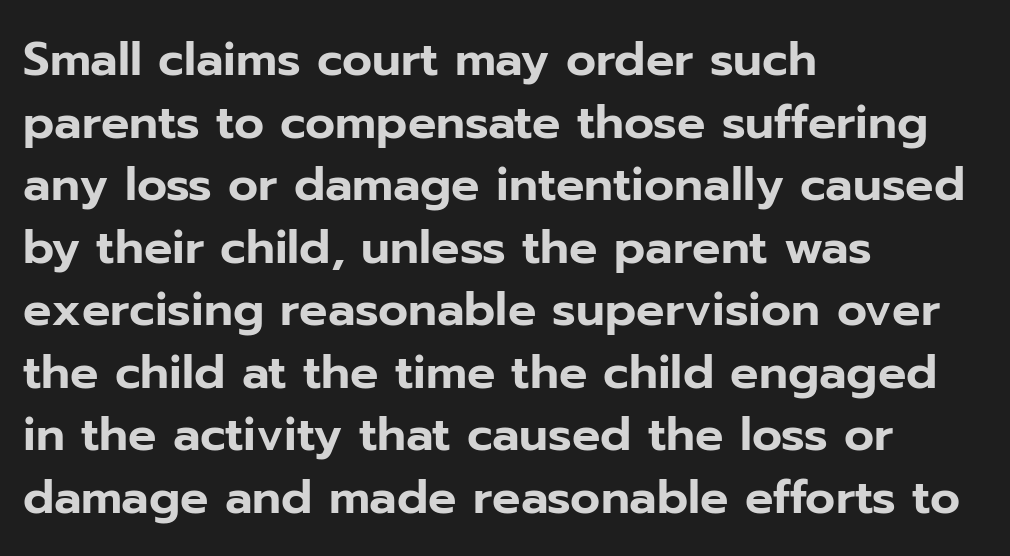
These lines are composed in type without serifs. The specimen omits any rule beneath the text block's lines. Note the varied advance widths — an 'i' is clearly narrower than an 'm'. Horizontally, the lines are justified to the leading edge only.
